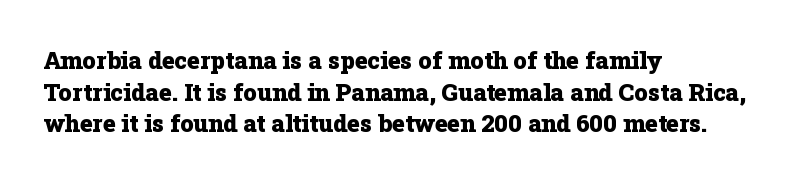
Honestly, the letter spacing is just normal — you wouldn't notice it. One glance says typical: line gaps are just what's usual. These lines stack with their left ends in a neat column. The type sits square on the baseline with zero lean. Descender tails drop into unmarked territory. How heavy is the stroke? Heavy — this is a bold.
